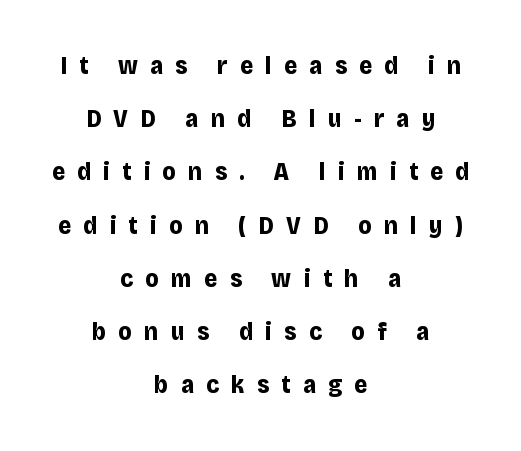
Q: Is the text bold? A: Yes.
Q: Is the text italic (slanted)? A: No, it is upright.
Q: Is the text underlined? A: No.
Q: How is the paragraph aligned? A: Centered.
Q: Is the spacing between letters normal or unusually wide? A: Unusually wide.
Q: Is the spacing between lines tight, normal or loose? A: Loose.
